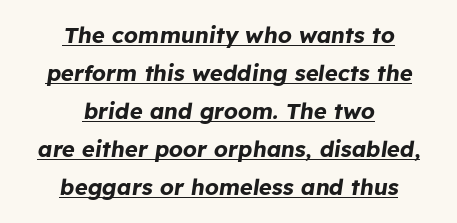
Q: Is the text bold? A: Yes.
Q: Is the text italic (slanted)? A: Yes, it leans right by about 8 degrees.
Q: Is the text underlined? A: Yes.
Q: How is the paragraph aligned? A: Centered.
Q: Is the spacing between letters normal or unusually wide? A: Normal.
